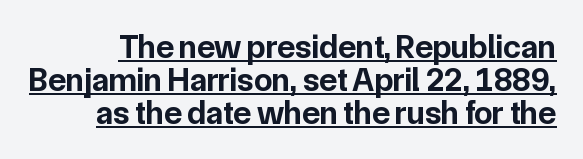
Q: Is the text bold? A: Yes.
Q: Is the text italic (slanted)? A: No, it is upright.
Q: Is the typeface a serif or a sans-serif typeface? A: Sans-serif.
Q: Is the text underlined? A: Yes.
Q: Is the spacing between letters normal or unusually wide? A: Normal.
Q: Is the spacing between lines tight, normal or loose? A: Tight.
Q: Width (condensed, normal, or wide)? A: Normal.
Q: Stroke contrast? A: Low.
Q: x-height? A: Medium.
Q: Monospaced? A: No.
